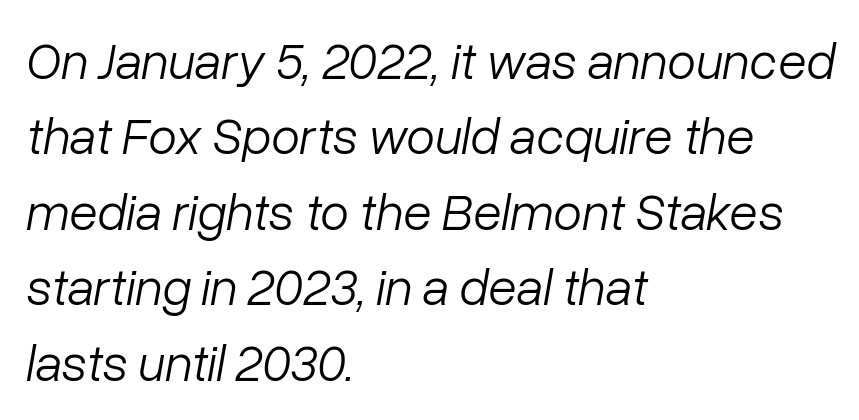
The tracking reads as untouched default to a designer's eye. Emphasis-style slanted type is in use. Think standard paragraph weight, or any step lighter than that. Any mark beneath the type? The region is blank. Here the designer chose a conventional face with non-uniform glyph widths.
